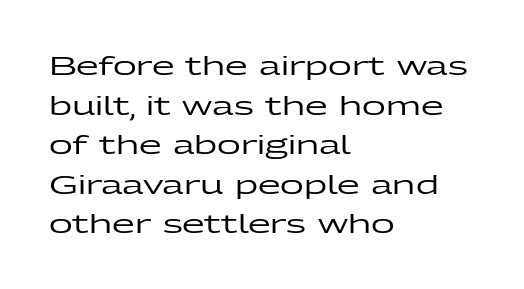
{"italic": "no", "underline": "no", "align": "left", "line_spacing": "normal", "line_spacing_ratio": 1.52, "letter_spacing": "normal", "letter_spacing_em": 0.0, "glyph_px": 26}
